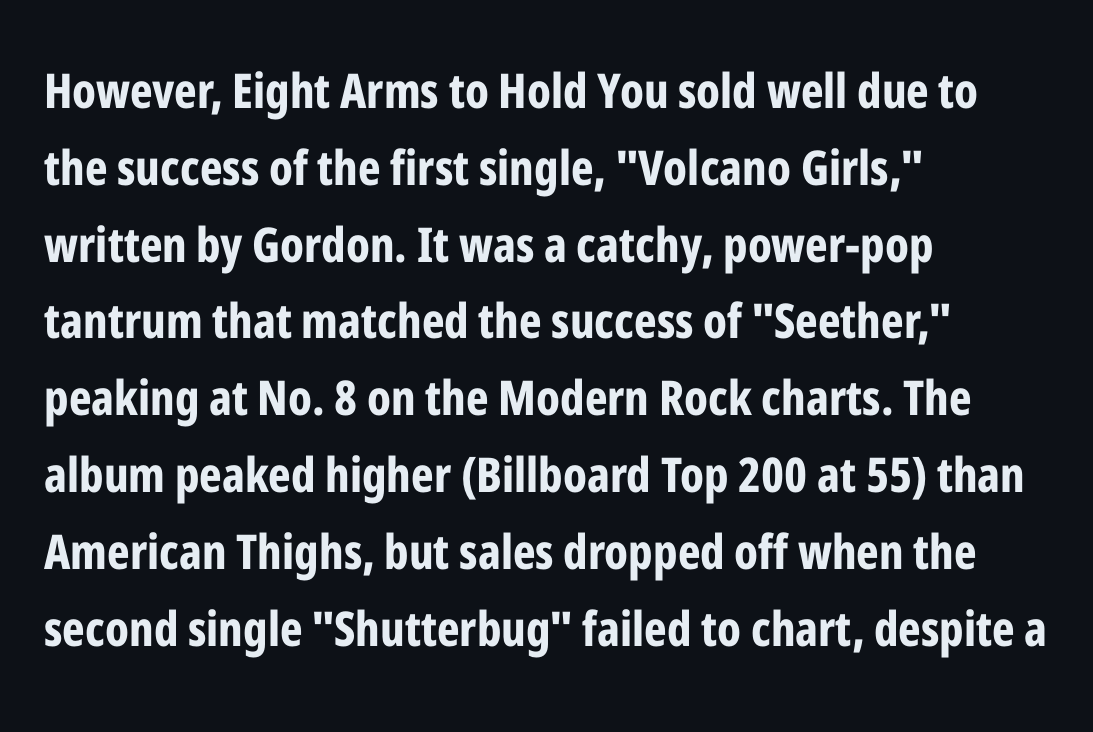
The image shows 48 px bold, condensed sans-serif type, upright; set left-aligned, normal line spacing (1.6x), normal letter spacing, not underlined; low stroke contrast and a medium x-height.
